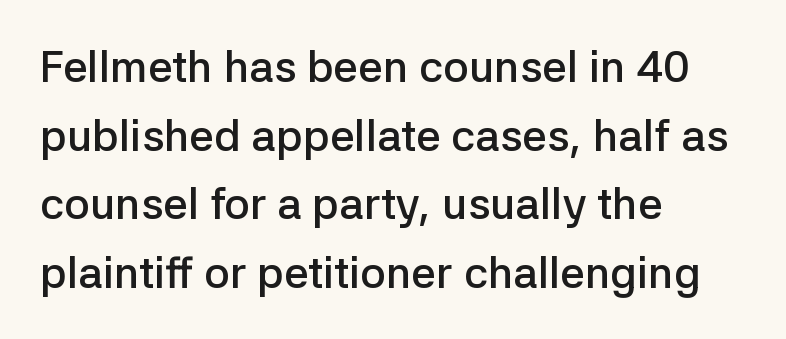
{"serif": "no", "italic": "no", "bold": "semi", "weight": "semibold", "width": "normal", "stroke_contrast": "low", "x_height": "medium", "monospaced": "no", "underline": "no", "align": "left", "line_spacing": "normal", "line_spacing_ratio": 1.56, "letter_spacing": "normal", "letter_spacing_em": 0.0, "glyph_px": 44}
